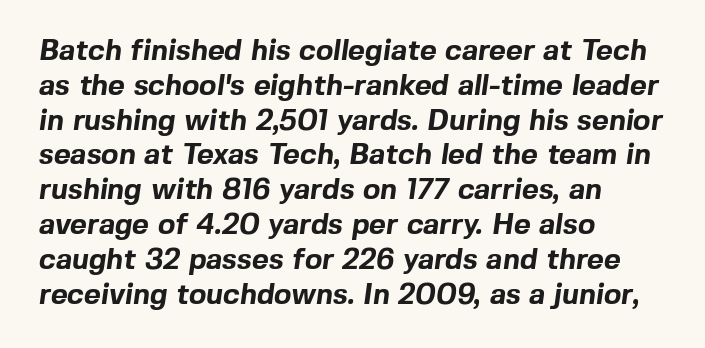
Q: Is the text bold? A: Yes.
Q: Is the typeface a serif or a sans-serif typeface? A: Sans-serif.
Q: Is the text underlined? A: No.
Q: How is the paragraph aligned? A: Left-aligned.
Q: Is the spacing between letters normal or unusually wide? A: Normal.
Q: Width (condensed, normal, or wide)? A: Normal.
Q: x-height? A: Medium.
Q: Monospaced? A: No.
